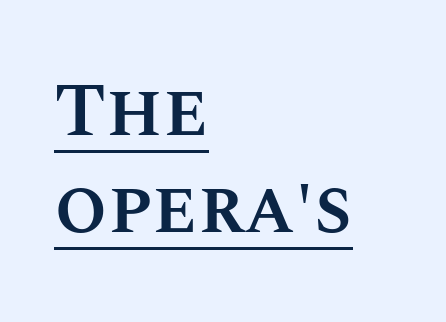
Q: Is the text bold? A: Semi-bold.
Q: Is the text italic (slanted)? A: No, it is upright.
Q: Is the text underlined? A: Yes.
Q: How is the paragraph aligned? A: Left-aligned.
Q: Is the spacing between letters normal or unusually wide? A: Normal.
Q: Is the spacing between lines tight, normal or loose? A: Normal.
Q: Width (condensed, normal, or wide)? A: Normal.
Q: Stroke contrast? A: Medium.
Q: x-height? A: Large.
Q: Monospaced? A: No.
